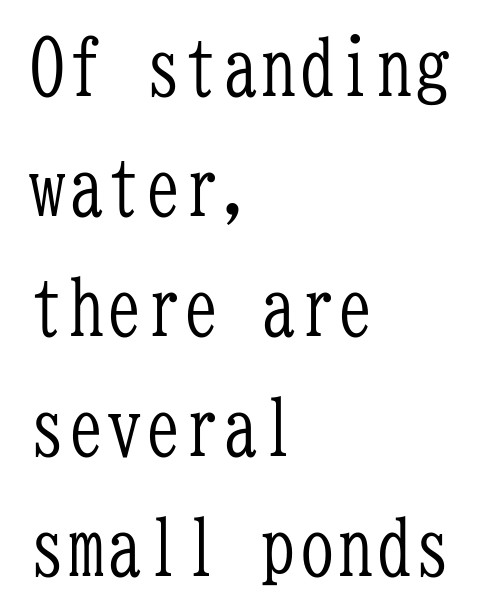
Q: Is the text bold? A: No.
Q: Is the text italic (slanted)? A: No, it is upright.
Q: Is the typeface a serif or a sans-serif typeface? A: Serif.
Q: Is the text underlined? A: No.
Q: How is the paragraph aligned? A: Left-aligned.
Q: Is the spacing between letters normal or unusually wide? A: Normal.
Q: Is the spacing between lines tight, normal or loose? A: Normal.
Q: Width (condensed, normal, or wide)? A: Condensed.
Q: Stroke contrast? A: Low.
Q: x-height? A: Medium.
Q: Monospaced? A: Yes.
